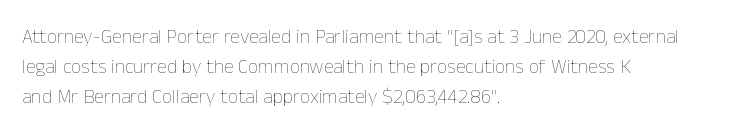
The face looks like a standard text weight, possibly lighter. A normal amount of white space separates one row of letters from the next. Line beginnings align vertically; line endings do not. The horizontal fit of the characters is conventional and even. The passage shown is not underscored anywhere.
